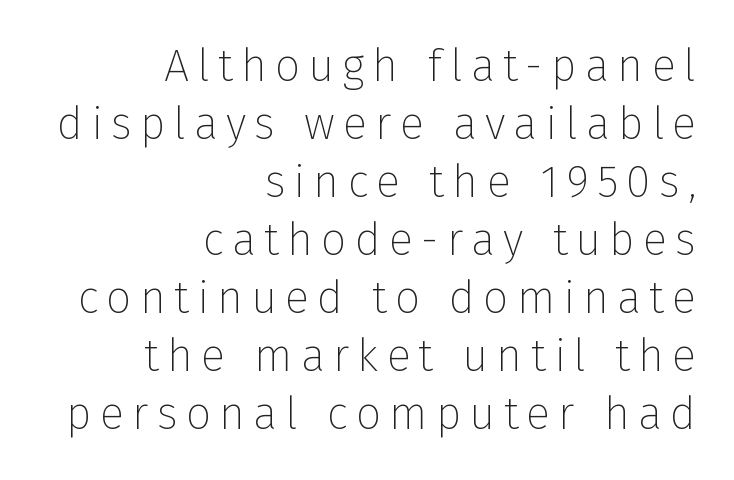
The image shows 45 px thin sans-serif type, upright; set right-aligned, normal line spacing (1.29x), not underlined; low stroke contrast and a medium x-height.
